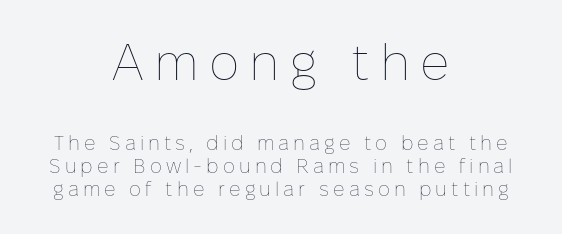
{"italic": "no", "bold": "no", "weight": "thin", "width": "normal", "stroke_contrast": "low", "x_height": "medium", "monospaced": "no", "underline": "no", "align": "center", "line_spacing": "tight", "line_spacing_ratio": 1.13, "letter_spacing": "wide", "letter_spacing_em": 0.2, "larger_block": "first", "size_ratio": 2.55, "glyph_px": 51}
